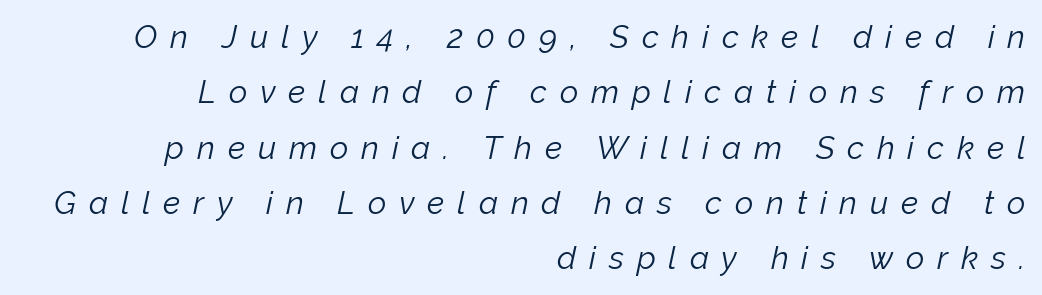
This reads as an unemphasized weight, regular at the heaviest. The rendering anchors every line to the right-hand side. The glyphs look as if they've been sheared to an angle. Here the designer chose a conventional face with non-uniform glyph widths. Loose tracking; the words dissolve into strings of separated letters.
